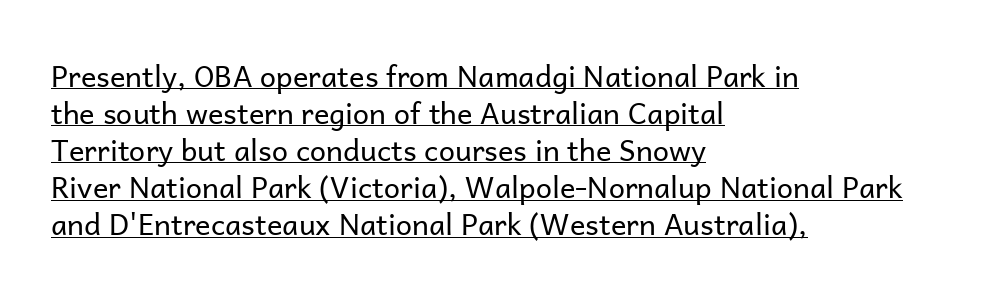
You could not count columns in this text — the font is proportionally spaced. Do the letters lean? They stand straight. The passage shown stacks its lines at a standard gap. Default kerning and tracking; the words read as compact shapes.
